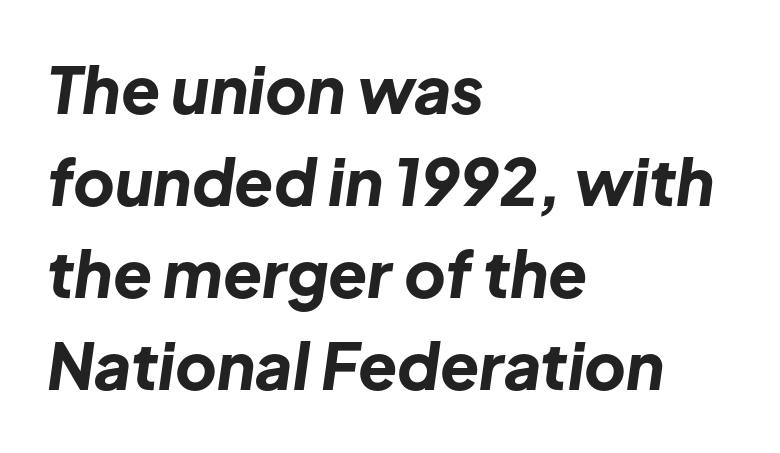
These lines sit exactly where default settings would place them. Think of a printed novel: that variable character pitch is what you see here. Letter spacing: default. The words here are not underlined.
